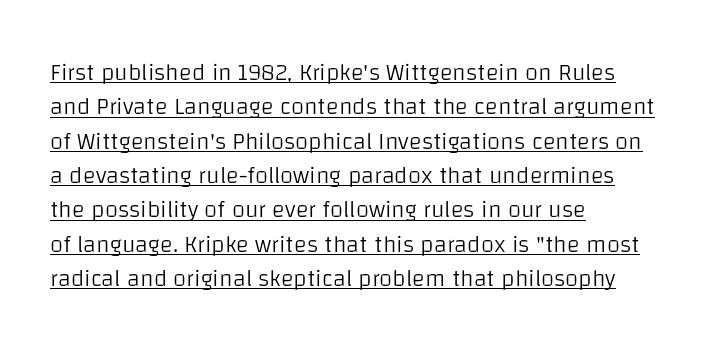
{"italic": "no", "bold": "no", "underline": "yes", "align": "left", "line_spacing": "normal", "line_spacing_ratio": 1.43, "letter_spacing": "normal", "letter_spacing_em": 0.0, "glyph_px": 24}
